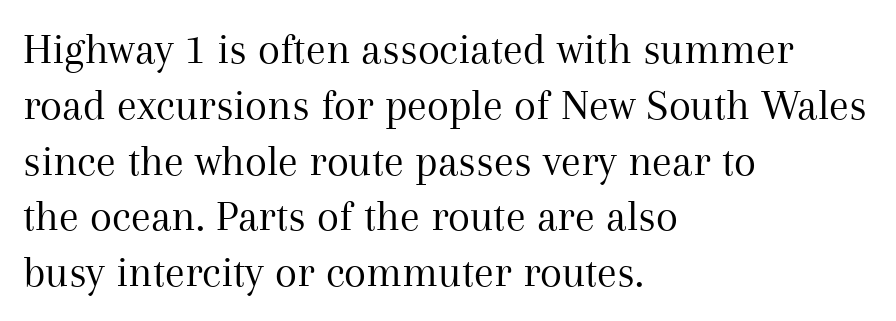
Only glyphs here, with clear space below each row. Horizontal alignment here is leftward, the default for most running prose. A typesetter would call this proportional, since set widths differ per character. No extra tracking has been applied to these lines. The font is comparable to plain body text, perhaps lighter.
